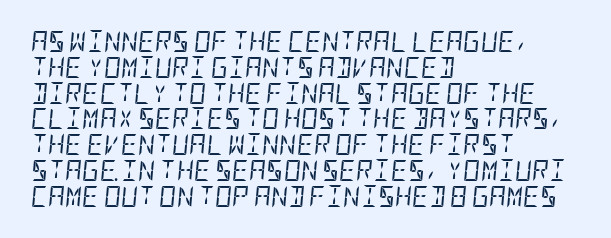
Q: Is the text bold? A: No.
Q: Is the text italic (slanted)? A: Yes, it leans right by about 5 degrees.
Q: Is the text underlined? A: No.
Q: How is the paragraph aligned? A: Left-aligned.
Q: Is the spacing between letters normal or unusually wide? A: Normal.
